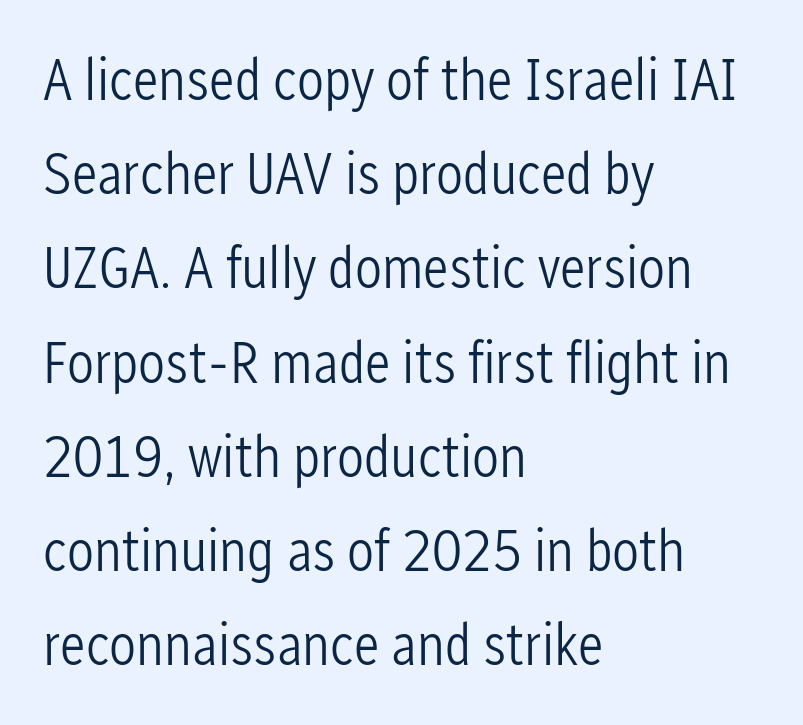
{"serif": "no", "italic": "no", "bold": "no", "weight": "light", "width": "condensed", "stroke_contrast": "low", "x_height": "medium", "monospaced": "no", "underline": "no", "align": "left", "line_spacing": "normal", "line_spacing_ratio": 1.57, "letter_spacing": "normal", "letter_spacing_em": 0.0, "glyph_px": 60}
